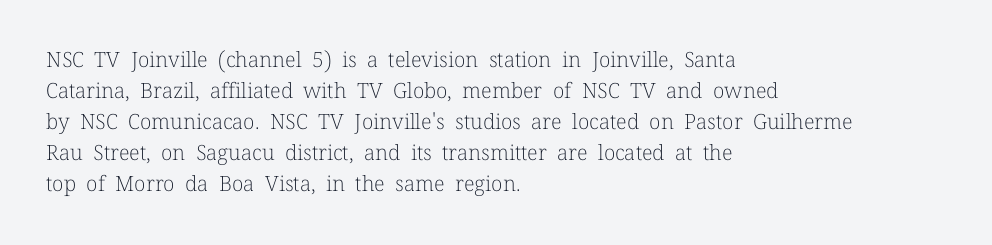
The image shows 21 px text type, upright; set left-aligned, normal line spacing (1.48x), normal letter spacing, not underlined.
